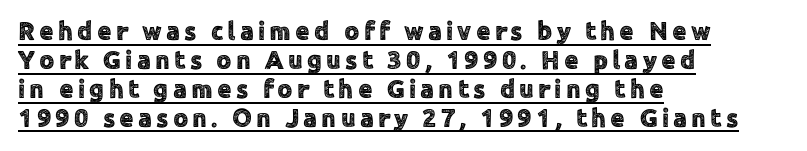
This is the regular roman posture of the typeface. The vertical gap from one line to the next is small. The paragraph shown leans on its left margin. Descenders here cross a horizontal rule under the line.
